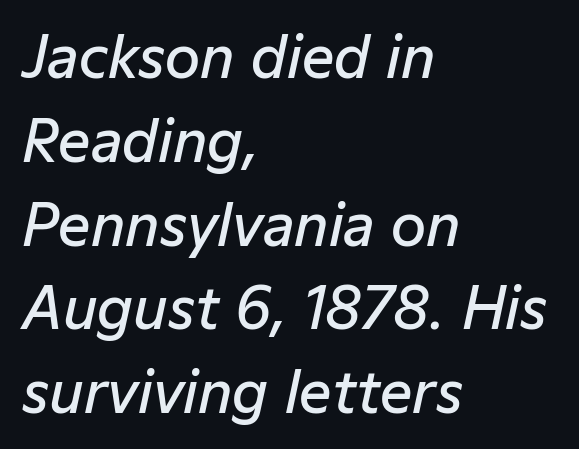
{"italic": "yes", "lean": "right", "slant_degrees": 12, "bold": "semi", "weight": "semibold", "width": "normal", "stroke_contrast": "low", "x_height": "medium", "monospaced": "no", "underline": "no", "align": "left", "line_spacing": "normal", "line_spacing_ratio": 1.47, "letter_spacing": "normal", "letter_spacing_em": 0.0, "glyph_px": 57}
